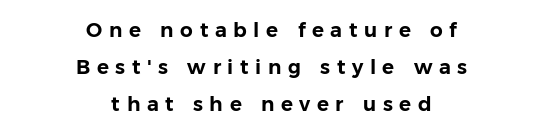
Q: Is the text italic (slanted)? A: No, it is upright.
Q: Is the text underlined? A: No.
Q: How is the paragraph aligned? A: Centered.
Q: Is the spacing between letters normal or unusually wide? A: Unusually wide.
